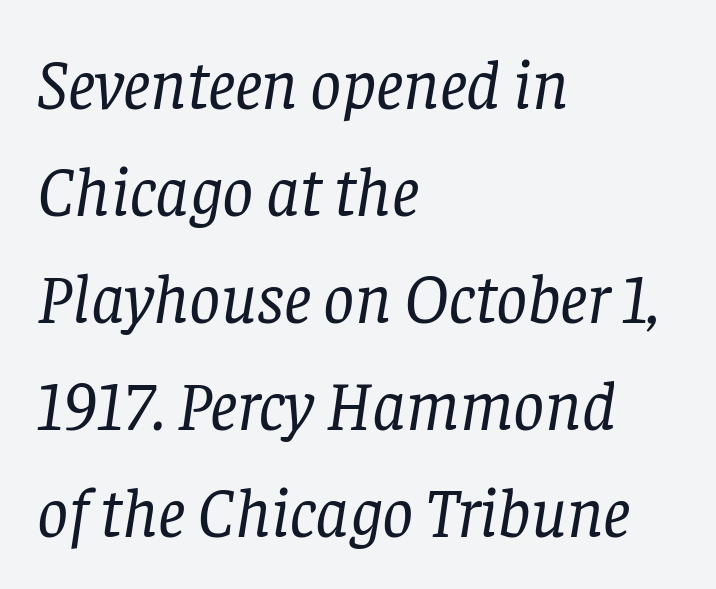
The strip under each line holds only bare page. Stem width sits at or under what a default text font uses. What stands out about the letter spacing? Nothing — it is the standard amount. Observe the serifs anchoring each vertical stroke in this sample. A classic flush-left, rag-right setting is used for this passage. A typesetter would mark this as italic.
